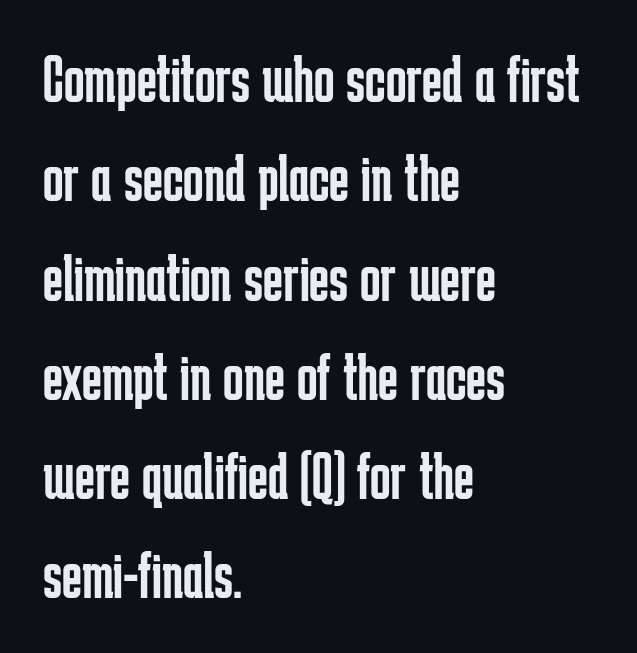
{"serif": "no", "italic": "no", "bold": "no", "weight": "regular", "width": "condensed", "stroke_contrast": "low", "x_height": "medium", "monospaced": "no", "underline": "no", "align": "left", "line_spacing": "normal", "line_spacing_ratio": 1.46, "letter_spacing": "normal", "letter_spacing_em": 0.0, "glyph_px": 68}
